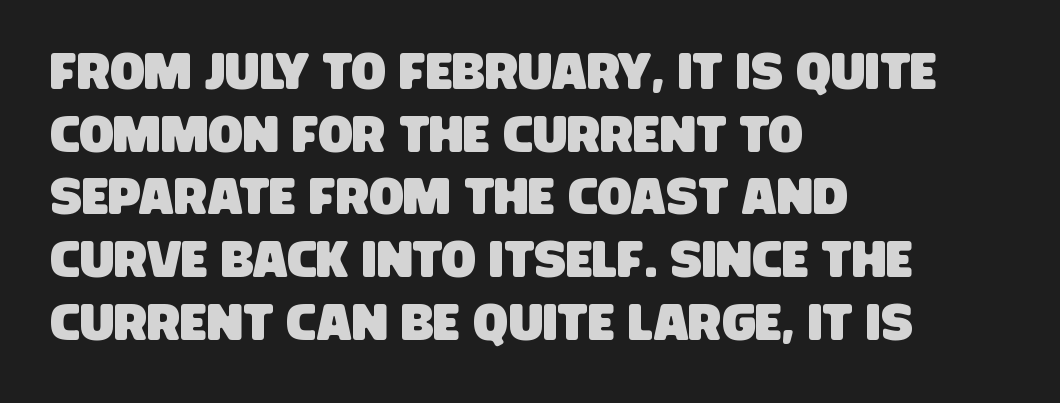
Q: Is the typeface a serif or a sans-serif typeface? A: Sans-serif.
Q: Is the text underlined? A: No.
Q: How is the paragraph aligned? A: Left-aligned.
Q: Is the spacing between letters normal or unusually wide? A: Normal.
Q: Width (condensed, normal, or wide)? A: Condensed.
Q: Stroke contrast? A: Low.
Q: x-height? A: Large.
Q: Monospaced? A: No.
